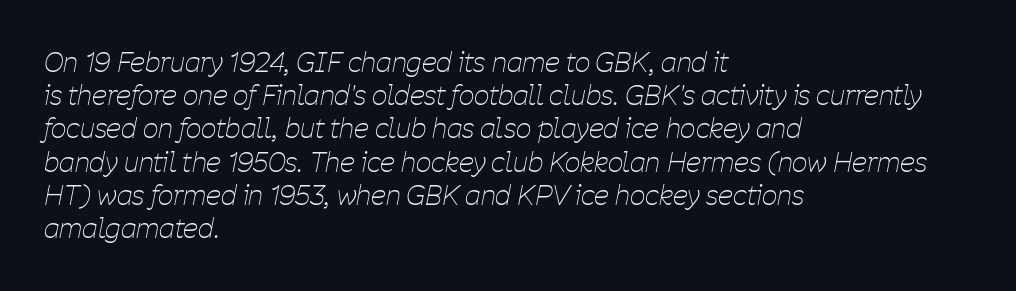
The image shows 27 px text type, italic (leaning right); set left-aligned, line spacing 1.23x, normal letter spacing, not underlined.
